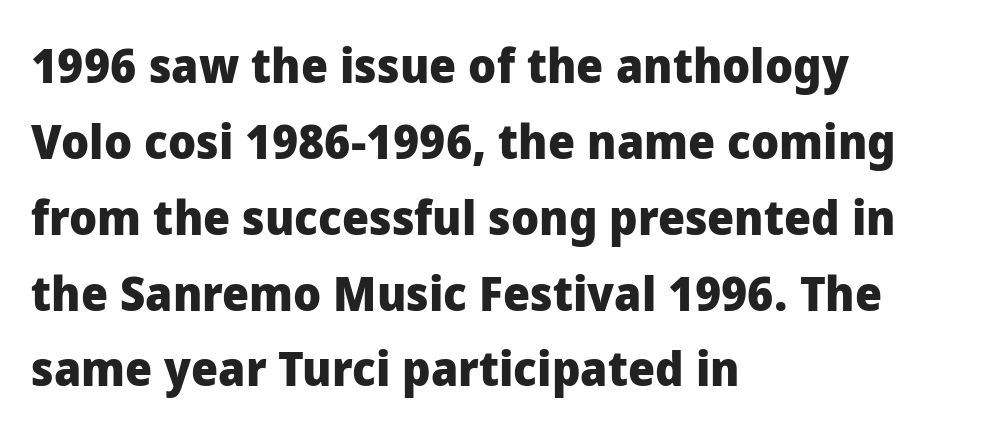
Is the type bold? Yes — the strokes are clearly thick and heavy. Do the characters align in a grid? No, the font is proportional. How would I describe the line gaps? Plain and ordinary. Honestly, the letter spacing is just normal — you wouldn't notice it.
